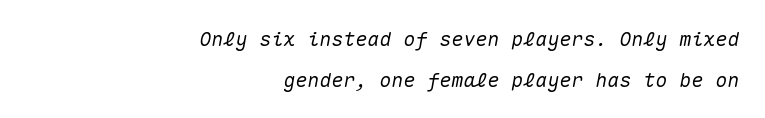
{"italic": "yes", "lean": "right", "slant_degrees": 10, "underline": "no", "align": "right", "line_spacing": "loose", "line_spacing_ratio": 2.05, "letter_spacing": "normal", "letter_spacing_em": 0.0, "glyph_px": 20}
